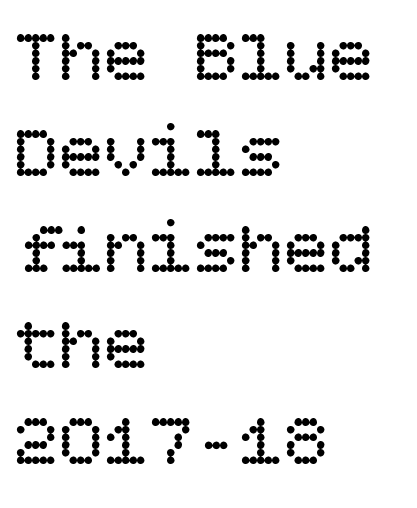
{"italic": "no", "bold": "no", "weight": "regular", "width": "normal", "stroke_contrast": "low", "x_height": "large", "underline": "no", "align": "left", "line_spacing": "normal", "line_spacing_ratio": 1.28, "letter_spacing": "normal", "letter_spacing_em": 0.0, "glyph_px": 75}
